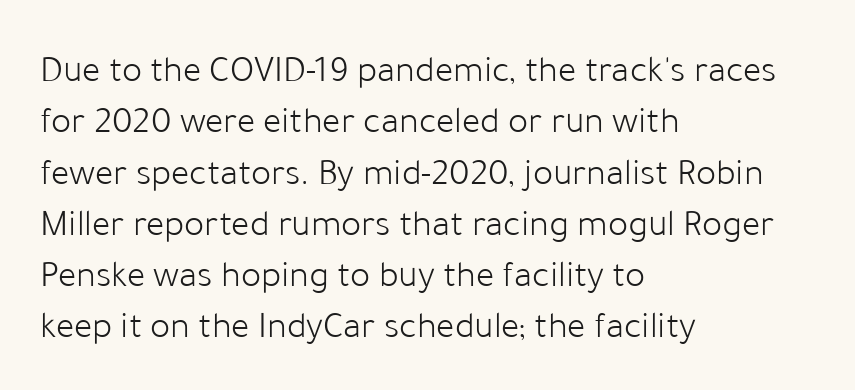
Q: Is the text bold? A: No.
Q: Is the text italic (slanted)? A: No, it is upright.
Q: Is the typeface a serif or a sans-serif typeface? A: Sans-serif.
Q: Is the text underlined? A: No.
Q: How is the paragraph aligned? A: Left-aligned.
Q: Is the spacing between letters normal or unusually wide? A: Normal.
Q: Is the spacing between lines tight, normal or loose? A: Normal.
Q: Width (condensed, normal, or wide)? A: Normal.
Q: Stroke contrast? A: Low.
Q: x-height? A: Medium.
Q: Monospaced? A: No.
